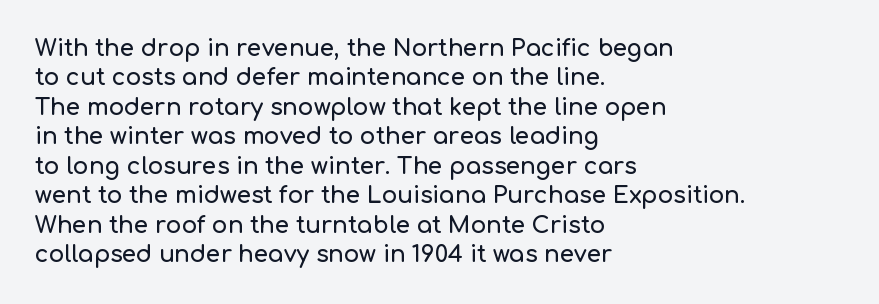
{"italic": "no", "underline": "no", "align": "left", "line_spacing": "normal", "line_spacing_ratio": 1.28, "letter_spacing": "normal", "letter_spacing_em": 0.0, "glyph_px": 23}
